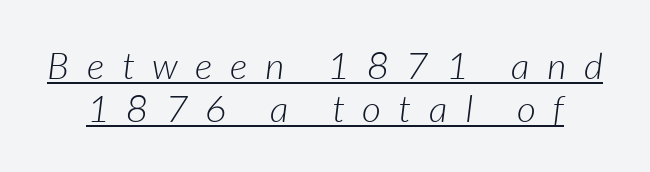
Stems here are at most as thick as an everyday book face. Compared with undecorated copy, this sample adds a rule below the words. The gaps between neighbouring characters are conspicuously large. Varying glyph widths throughout — classic text-font behaviour. The axis of the letterforms is tilted away from vertical. The designer dialed line spacing down below the default.
